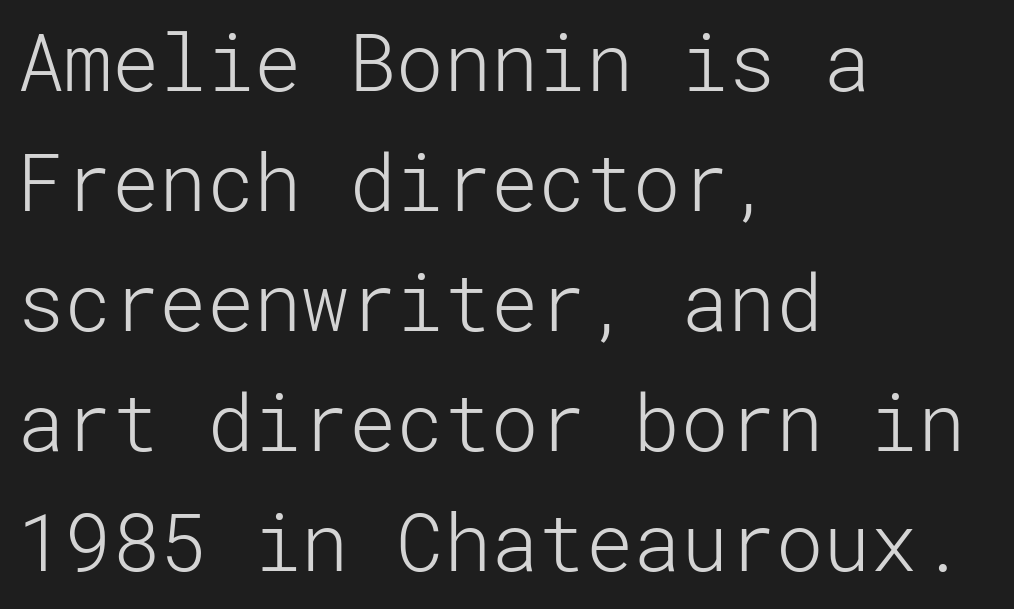
In terms of letterform style, serifs are entirely absent. Vertical spacing — default. Do the letters lean? They stand straight. Plain, unruled lines of type. Typeset ragged right — the left edge is the straight one.
